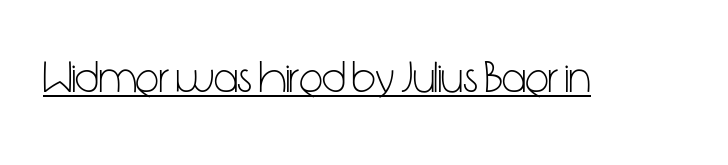
Q: Is the text bold? A: No.
Q: Is the text italic (slanted)? A: No, it is upright.
Q: Is the typeface a serif or a sans-serif typeface? A: Sans-serif.
Q: Is the text underlined? A: Yes.
Q: Is the spacing between letters normal or unusually wide? A: Normal.
Q: Width (condensed, normal, or wide)? A: Condensed.
Q: Stroke contrast? A: Low.
Q: x-height? A: Medium.
Q: Monospaced? A: No.
